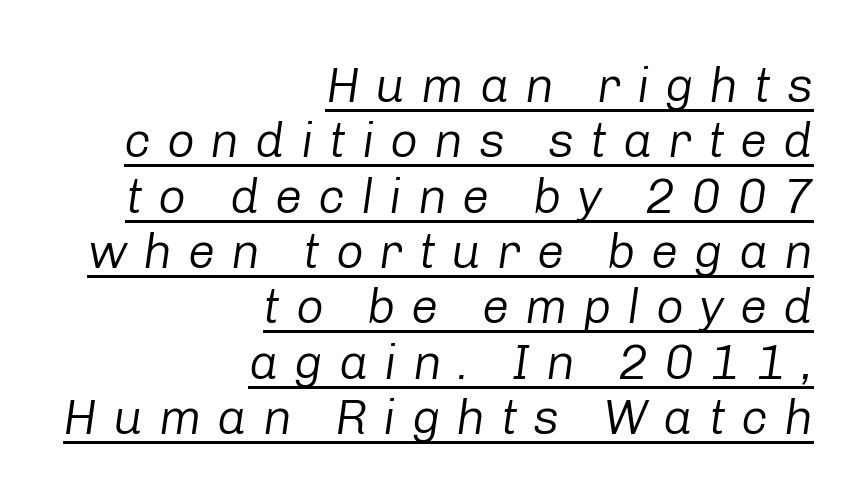
Q: Is the text bold? A: No.
Q: Is the text italic (slanted)? A: Yes, it leans right by about 8 degrees.
Q: Is the text underlined? A: Yes.
Q: How is the paragraph aligned? A: Right-aligned.
Q: Is the spacing between letters normal or unusually wide? A: Unusually wide.
Q: Is the spacing between lines tight, normal or loose? A: Tight.
Q: Width (condensed, normal, or wide)? A: Normal.
Q: Stroke contrast? A: Low.
Q: x-height? A: Medium.
Q: Monospaced? A: No.
